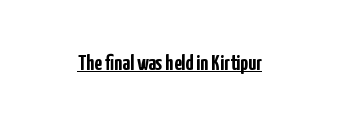
Q: Is the text bold? A: Yes.
Q: Is the text italic (slanted)? A: No, it is upright.
Q: Is the text underlined? A: Yes.
Q: Is the spacing between letters normal or unusually wide? A: Normal.
